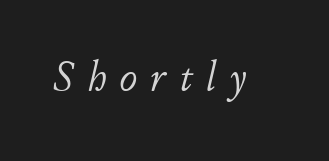
Q: Is the text bold? A: No.
Q: Is the text italic (slanted)? A: Yes, it leans right by about 11 degrees.
Q: Is the text underlined? A: No.
Q: Is the spacing between letters normal or unusually wide? A: Unusually wide.
Q: Width (condensed, normal, or wide)? A: Normal.
Q: Stroke contrast? A: Low.
Q: x-height? A: Small.
Q: Monospaced? A: No.
